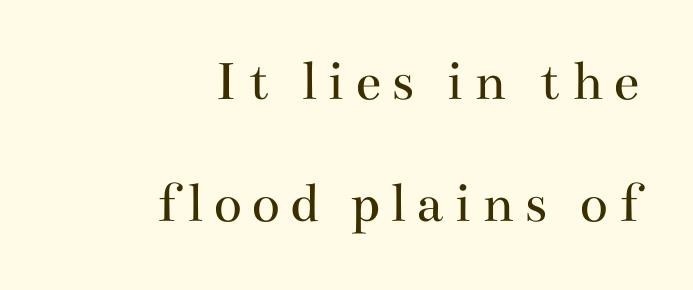
The image shows 59 px regular-weight, wide serif type, upright; set right-aligned, loose line spacing (2.06x), not underlined; medium stroke contrast and a small x-height.
